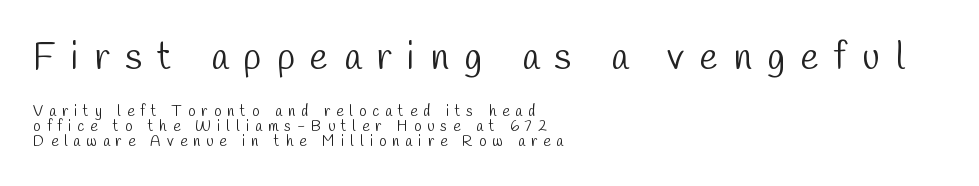
The image shows 38 px light, condensed sans-serif type; set left-aligned, tight line spacing (0.99x), unusually wide letter spacing (+0.41 em), not underlined; the first (top) block is 2.53x larger; low stroke contrast and a medium x-height.
